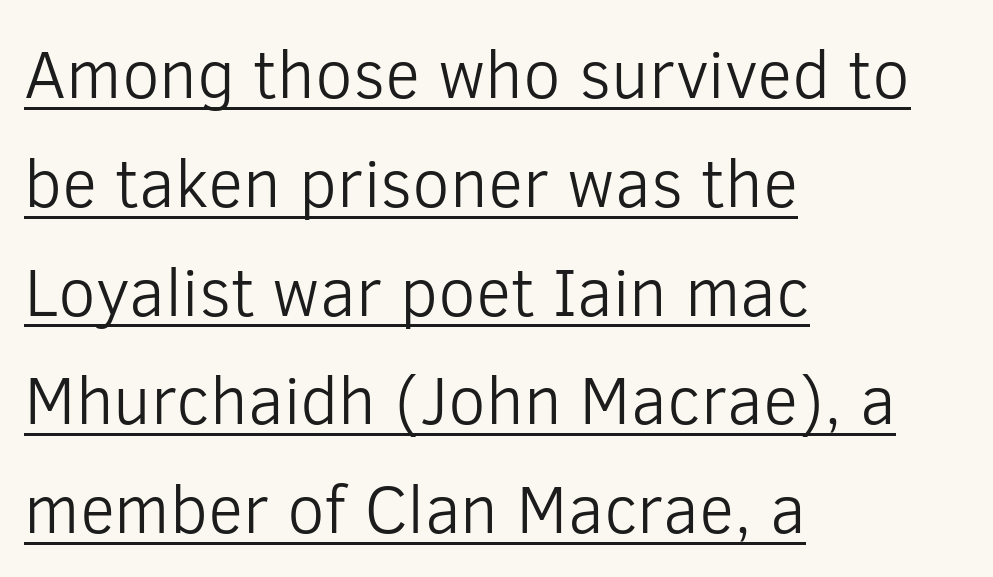
The image shows 68 px light sans-serif type, upright; set left-aligned, normal line spacing (1.6x), normal letter spacing, underlined; low stroke contrast and a medium x-height.
